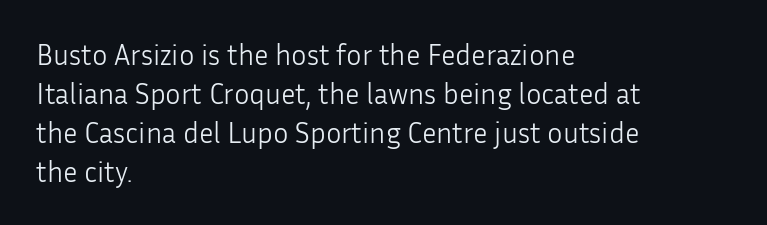
{"serif": "no", "italic": "no", "bold": "no", "weight": "light", "width": "normal", "stroke_contrast": "low", "x_height": "medium", "monospaced": "no", "underline": "no", "align": "left", "line_spacing": "normal", "line_spacing_ratio": 1.34, "letter_spacing": "normal", "letter_spacing_em": 0.0, "glyph_px": 29}
